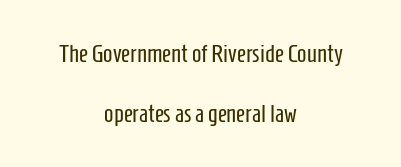
Neither beginnings nor endings align; midpoints do. The space directly below the letters is spotless. Unbolded letterforms with no extra heft. The typography opts for an upright posture over an oblique one. Nobody touched the tracking dial on this one. Does the leading feel generous? Absolutely, it's lavish.
